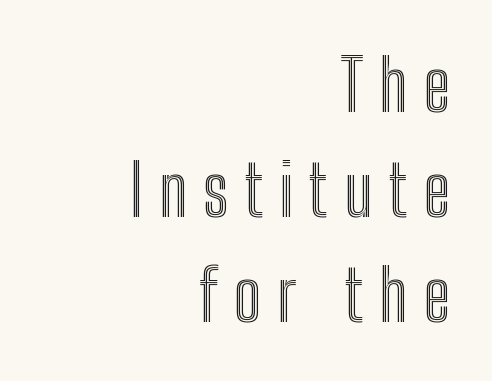
Q: Is the text italic (slanted)? A: No, it is upright.
Q: Is the text underlined? A: No.
Q: How is the paragraph aligned? A: Right-aligned.
Q: Is the spacing between letters normal or unusually wide? A: Unusually wide.
Q: Is the spacing between lines tight, normal or loose? A: Normal.
Q: Width (condensed, normal, or wide)? A: Condensed.
Q: x-height? A: Medium.
Q: Monospaced? A: No.
